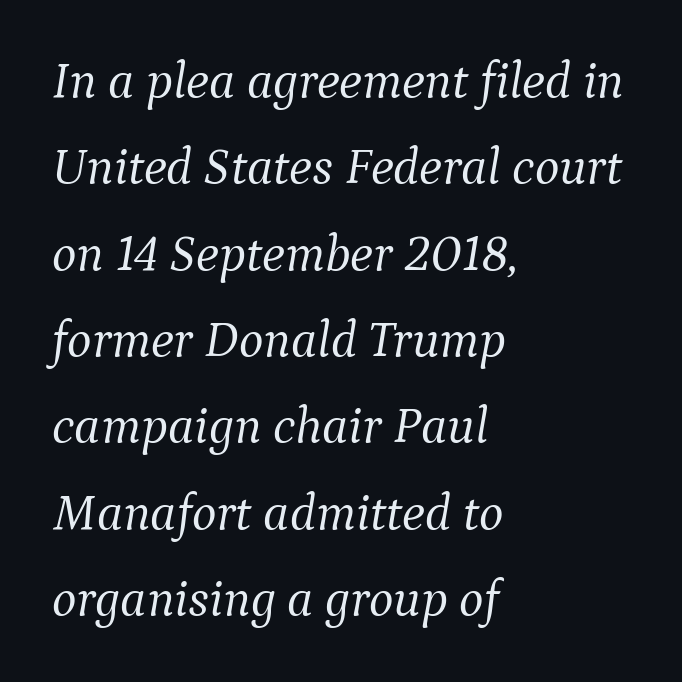
A typesetter would call this proportional, since set widths differ per character. A classic flush-left, rag-right setting is used for this passage. It's the slanting kind of type. A bare baseline throughout the passage.
